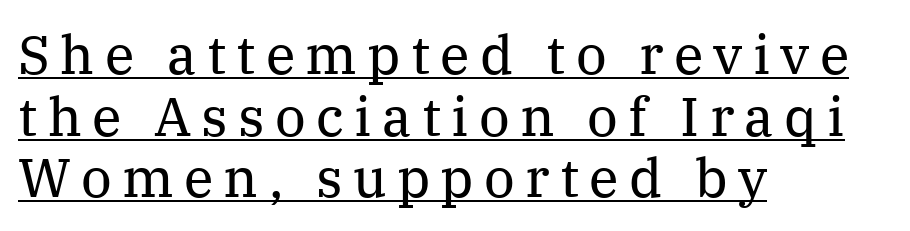
Is this a fixed-width face? No — the glyphs have proportional, varying widths. No italicization has been applied; the sample stays upright. Weight: not bold — regular or lighter. Cramped leading.
